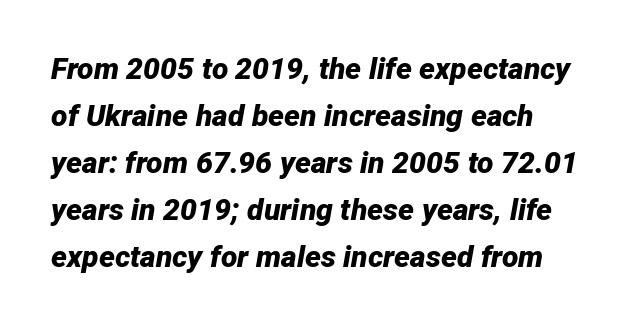
Q: Is the text bold? A: Yes.
Q: Is the text italic (slanted)? A: Yes, it leans right by about 12 degrees.
Q: Is the text underlined? A: No.
Q: Is the spacing between letters normal or unusually wide? A: Normal.
Q: Is the spacing between lines tight, normal or loose? A: Normal.
Q: Width (condensed, normal, or wide)? A: Normal.
Q: Stroke contrast? A: Low.
Q: x-height? A: Medium.
Q: Monospaced? A: No.
